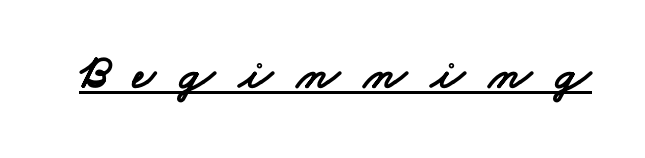
The image shows 49 px wide sans-serif type; set unusually wide letter spacing (+0.5 em), underlined; low stroke contrast and a small x-height.
